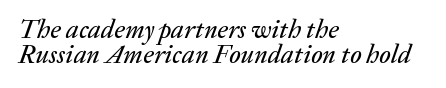
The image shows 26 px text type, italic (leaning right); set left-aligned, tight line spacing (0.96x), normal letter spacing, not underlined.
